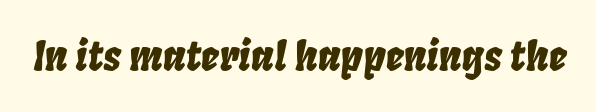
Q: Is the text italic (slanted)? A: Yes, it leans right by about 8 degrees.
Q: Is the text underlined? A: No.
Q: Is the spacing between letters normal or unusually wide? A: Normal.
Q: Width (condensed, normal, or wide)? A: Condensed.
Q: Stroke contrast? A: Low.
Q: x-height? A: Large.
Q: Monospaced? A: No.
